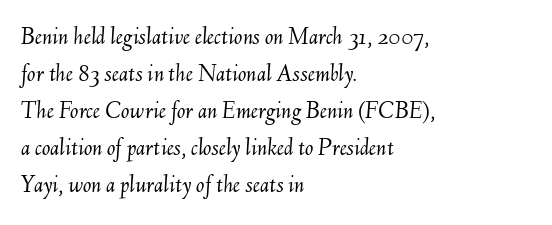
{"italic": "yes", "lean": "right", "slant_degrees": 6, "bold": "no", "underline": "no", "align": "left", "line_spacing": "normal", "line_spacing_ratio": 1.48, "letter_spacing": "normal", "letter_spacing_em": 0.0, "glyph_px": 25}
